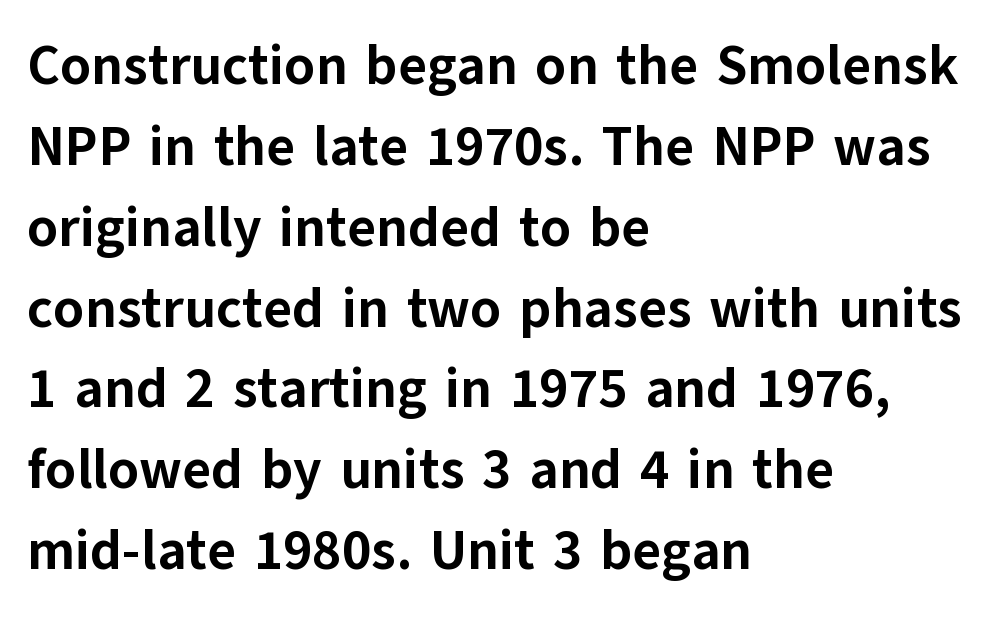
{"serif": "no", "italic": "no", "bold": "yes", "weight": "bold", "width": "normal", "stroke_contrast": "low", "x_height": "medium", "monospaced": "no", "underline": "no", "align": "left", "line_spacing": "normal", "line_spacing_ratio": 1.47, "letter_spacing": "normal", "letter_spacing_em": 0.0, "glyph_px": 55}
